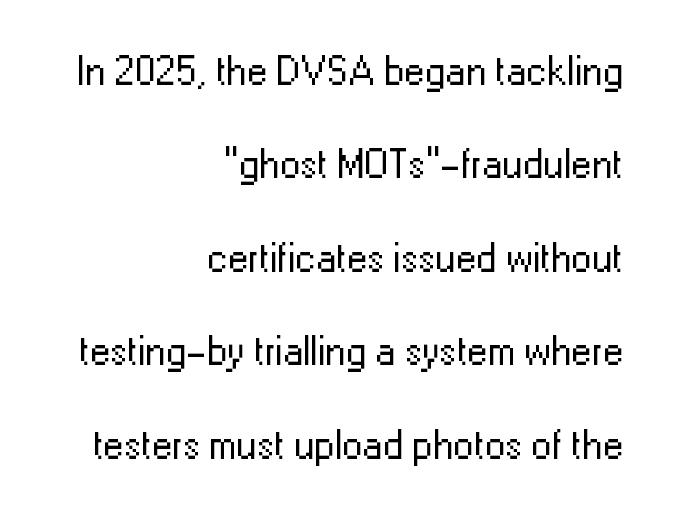
Q: Is the text bold? A: No.
Q: Is the text italic (slanted)? A: No, it is upright.
Q: Is the typeface a serif or a sans-serif typeface? A: Sans-serif.
Q: Is the text underlined? A: No.
Q: How is the paragraph aligned? A: Right-aligned.
Q: Is the spacing between letters normal or unusually wide? A: Normal.
Q: Is the spacing between lines tight, normal or loose? A: Loose.
Q: Width (condensed, normal, or wide)? A: Normal.
Q: Stroke contrast? A: Low.
Q: x-height? A: Medium.
Q: Monospaced? A: No.
